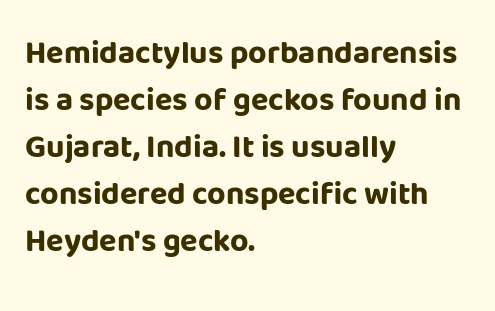
Think of a printed novel: that variable character pitch is what you see here. Type without underlining. Strokes here are thick enough to call this a true bold. You can tell from the bare stems that sans-serif type was used. Nobody touched the tracking dial on this one.
